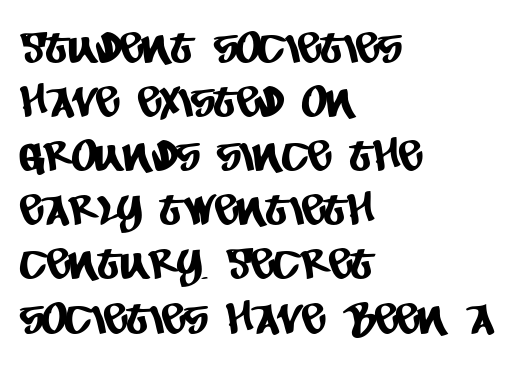
{"serif": "no", "width": "condensed", "stroke_contrast": "low", "x_height": "large", "monospaced": "no", "underline": "no", "align": "left", "line_spacing_ratio": 1.23, "letter_spacing": "normal", "letter_spacing_em": 0.0, "glyph_px": 44}
